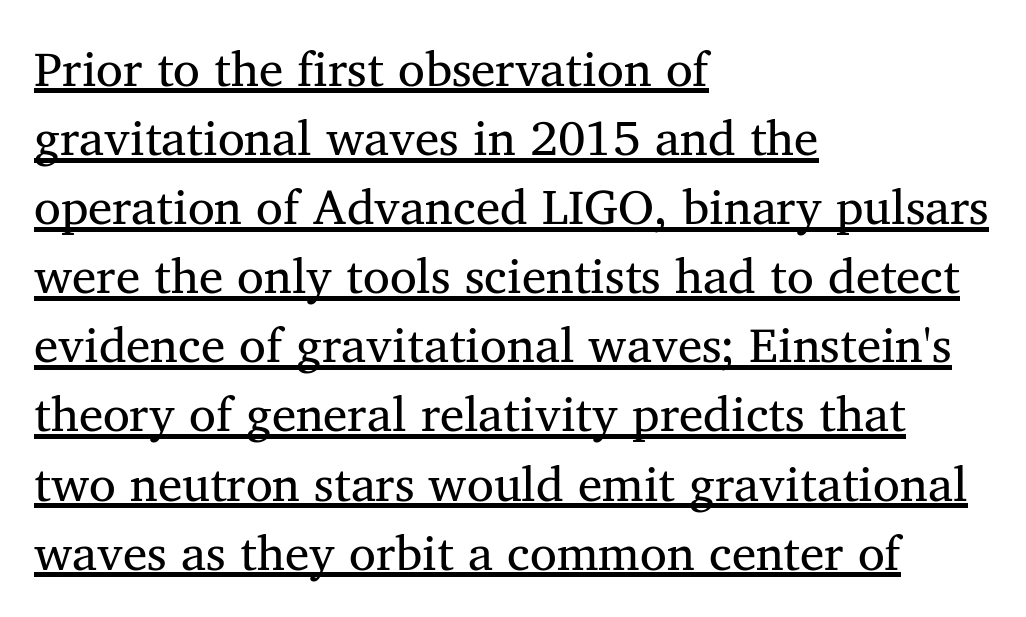
The image shows 49 px regular-weight serif type, upright; set left-aligned, normal line spacing (1.41x), normal letter spacing, underlined; medium stroke contrast and a medium x-height.
